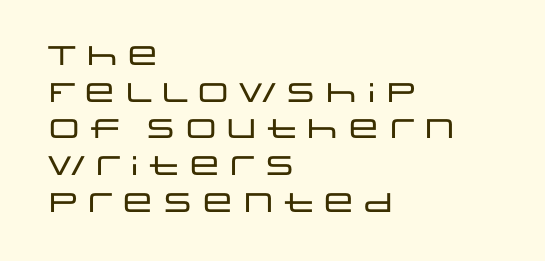
{"italic": "no", "underline": "no", "align": "left", "line_spacing": "normal", "line_spacing_ratio": 1.36, "letter_spacing": "normal", "letter_spacing_em": 0.0, "glyph_px": 27}
